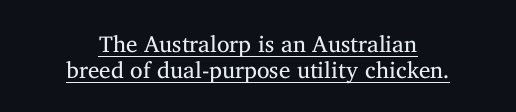
Has an underline been added? It has. The specimen reads as upright at a glance. This is not heavy type; no bold has been used. Reading down the block, each line starts at a different indent, mirrored at its end. A typesetter would call this zero additional tracking.
